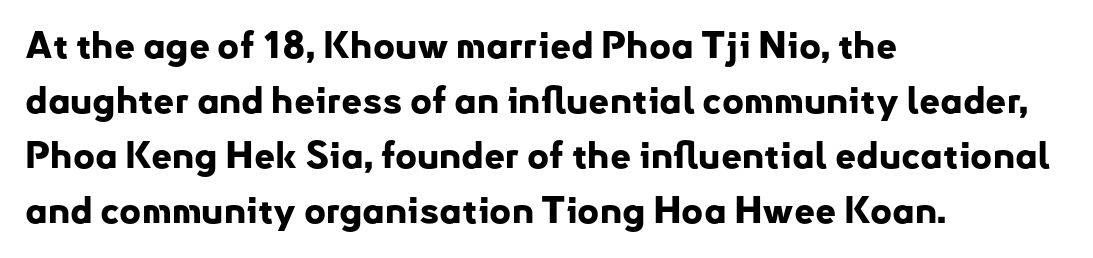
{"serif": "no", "italic": "no", "bold": "yes", "weight": "bold", "width": "normal", "stroke_contrast": "low", "x_height": "small", "monospaced": "no", "underline": "no", "align": "left", "line_spacing": "normal", "line_spacing_ratio": 1.49, "letter_spacing": "normal", "letter_spacing_em": 0.0, "glyph_px": 37}
